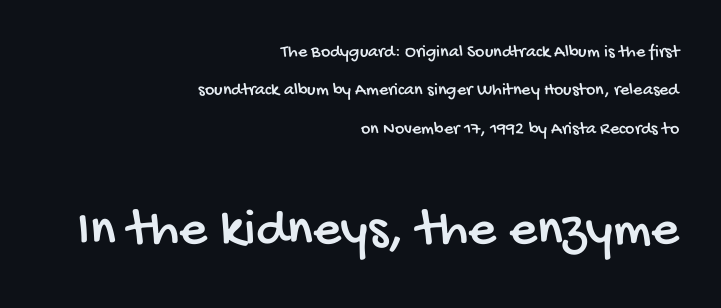
Check where the strokes stop: nothing finishes them off — pure sans. These lines are rendered in a variable-pitch font. The lines are spread far apart with generous leading. No word sits above an underline. The setting favours the right margin, as signatures and pull-quotes sometimes do.
